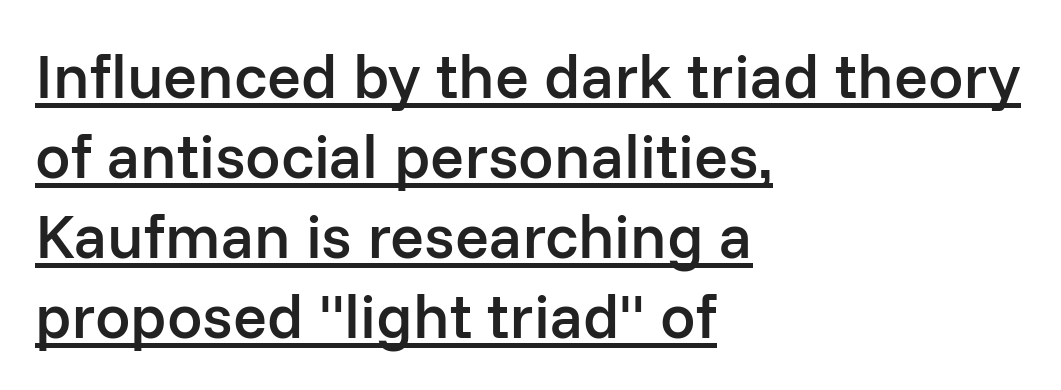
Q: Is the text bold? A: Semi-bold.
Q: Is the text italic (slanted)? A: No, it is upright.
Q: Is the typeface a serif or a sans-serif typeface? A: Sans-serif.
Q: Is the text underlined? A: Yes.
Q: How is the paragraph aligned? A: Left-aligned.
Q: Is the spacing between letters normal or unusually wide? A: Normal.
Q: Is the spacing between lines tight, normal or loose? A: Normal.
Q: Width (condensed, normal, or wide)? A: Normal.
Q: Stroke contrast? A: Low.
Q: x-height? A: Medium.
Q: Monospaced? A: No.
